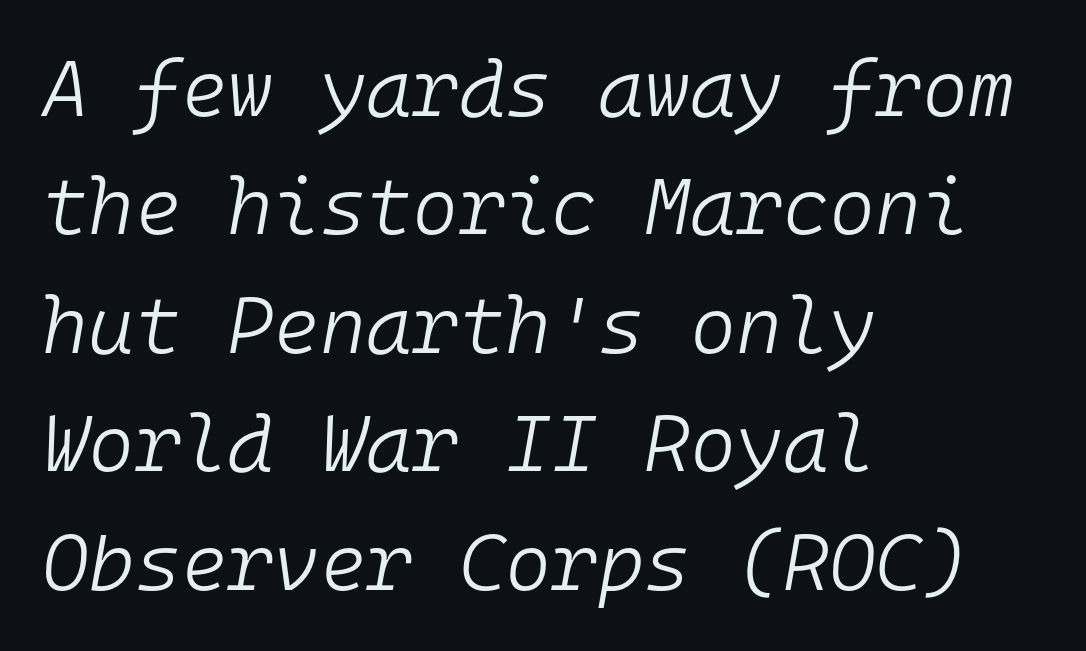
{"italic": "yes", "lean": "right", "slant_degrees": 10, "bold": "no", "weight": "light", "width": "normal", "stroke_contrast": "low", "x_height": "medium", "monospaced": "yes", "underline": "no", "align": "left", "line_spacing": "normal", "line_spacing_ratio": 1.5, "letter_spacing": "normal", "letter_spacing_em": 0.0, "glyph_px": 79}
